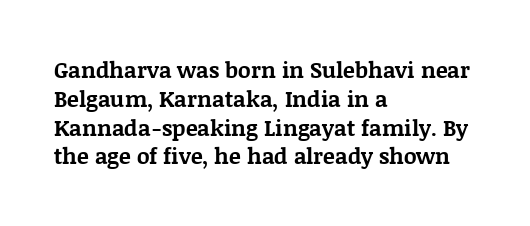
The image shows 22 px bold type, upright; set left-aligned, normal line spacing (1.31x), normal letter spacing, not underlined.
